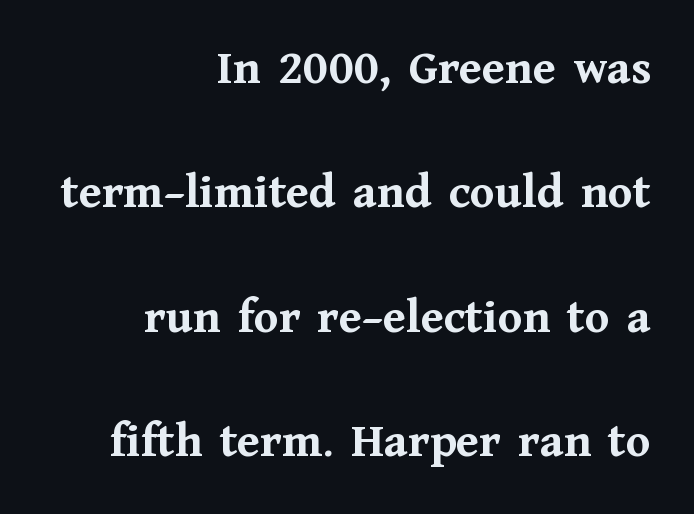
The image shows 50 px semibold serif type, upright; set right-aligned, loose line spacing (2.49x), normal letter spacing, not underlined; medium stroke contrast and a medium x-height.
